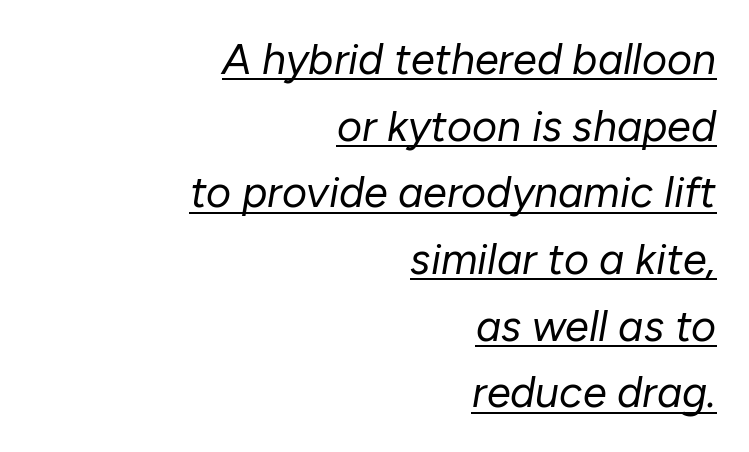
The letterforms sit at book weight or below. Characters follow at the spacing the type designer built in. Rendered with sloped, italic letterforms. Do the characters align in a grid? No, the font is proportional. Reading down the block, your eye finds every line finishing at a fixed right position.
